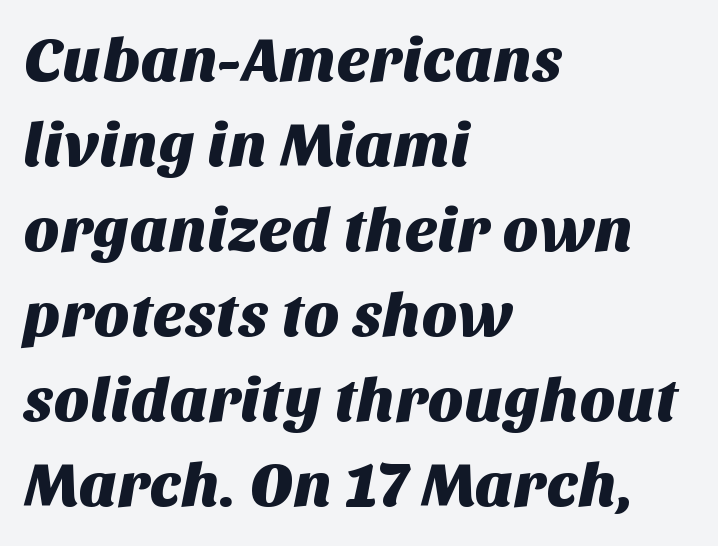
The image shows 62 px sans-serif type; set left-aligned, normal line spacing (1.37x), normal letter spacing, not underlined; medium stroke contrast and a large x-height.
